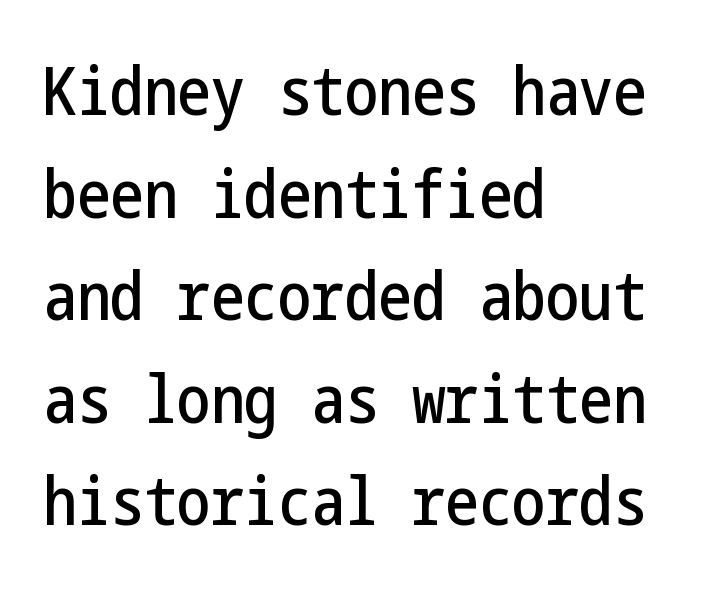
{"serif": "no", "italic": "no", "width": "condensed", "stroke_contrast": "low", "x_height": "medium", "underline": "no", "align": "left", "line_spacing": "normal", "line_spacing_ratio": 1.53, "letter_spacing": "normal", "letter_spacing_em": 0.0, "glyph_px": 67}
